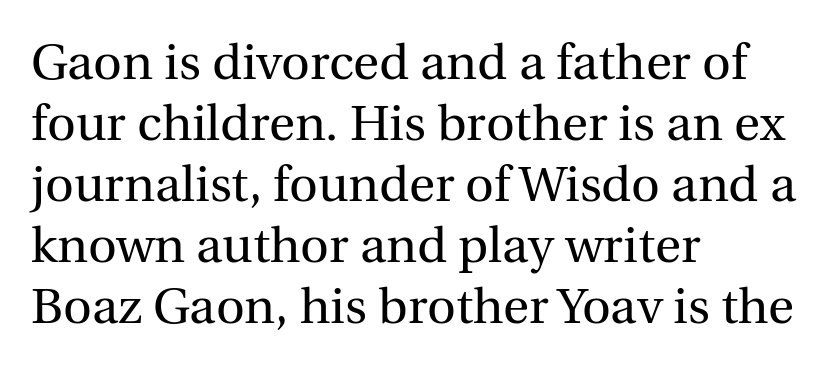
The image shows 50 px regular-weight serif type, upright; set left-aligned, line spacing 1.22x, normal letter spacing, not underlined; a medium x-height.
